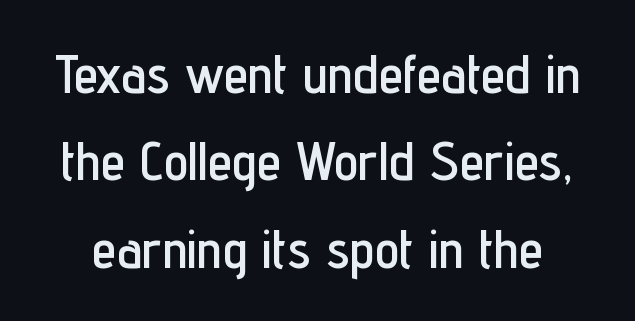
A typesetter would call this leading conventional body-copy spacing. Ordinary non-slanted type is in use. The space beneath each line is pristine and unruled. Is this a fixed-width face? No — the glyphs have proportional, varying widths.
